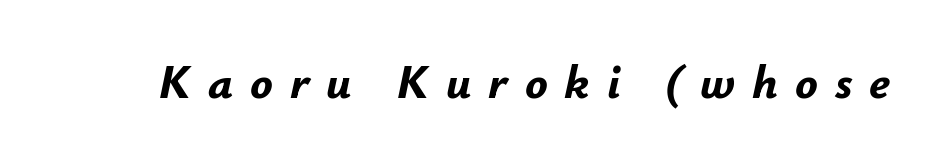
{"italic": "yes", "lean": "right", "slant_degrees": 12, "bold": "yes", "weight": "bold", "width": "normal", "stroke_contrast": "low", "x_height": "small", "monospaced": "no", "underline": "no", "letter_spacing": "wide", "letter_spacing_em": 0.36, "glyph_px": 47}
